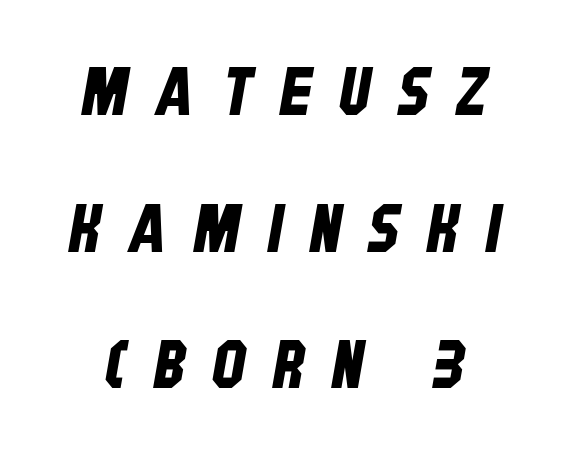
{"serif": "no", "width": "condensed", "stroke_contrast": "low", "x_height": "large", "monospaced": "no", "underline": "no", "line_spacing": "loose", "line_spacing_ratio": 2.07, "letter_spacing": "wide", "letter_spacing_em": 0.42, "glyph_px": 66}
